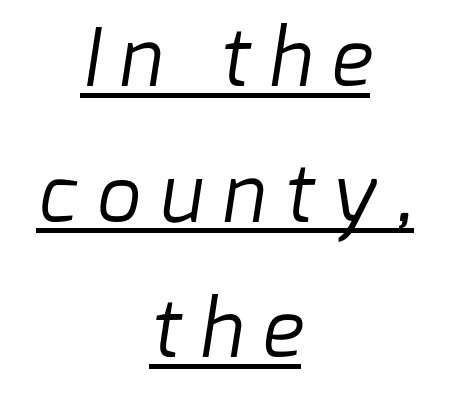
{"serif": "no", "bold": "no", "weight": "regular", "width": "normal", "stroke_contrast": "low", "x_height": "medium", "monospaced": "no", "underline": "yes", "align": "center", "line_spacing_ratio": 1.74, "letter_spacing": "wide", "letter_spacing_em": 0.25, "glyph_px": 78}
